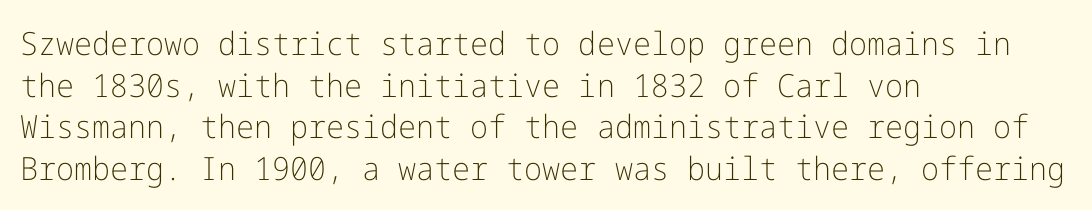
Nobody drew a line under any word here. On a weight scale, this lands at 450 or below. No italicization has been applied; the sample stays upright. Notice how descenders clear the ascenders below comfortably — that's standard leading.
